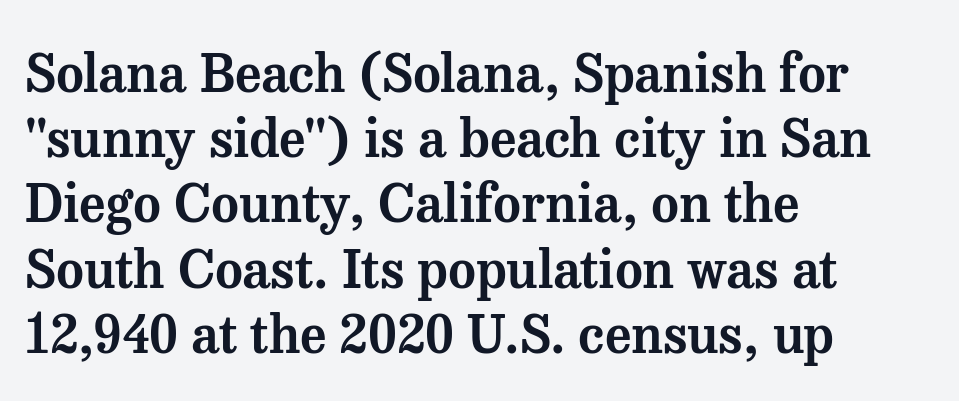
{"serif": "yes", "italic": "no", "width": "normal", "stroke_contrast": "medium", "x_height": "medium", "monospaced": "no", "underline": "no", "align": "left", "line_spacing_ratio": 1.23, "letter_spacing": "normal", "letter_spacing_em": 0.0, "glyph_px": 53}
